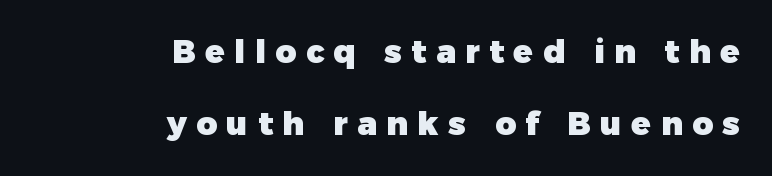
{"serif": "no", "italic": "no", "bold": "yes", "weight": "heavy", "width": "normal", "stroke_contrast": "low", "x_height": "medium", "monospaced": "no", "underline": "no", "align": "right", "line_spacing": "loose", "line_spacing_ratio": 2.24, "letter_spacing": "wide", "letter_spacing_em": 0.3, "glyph_px": 32}
